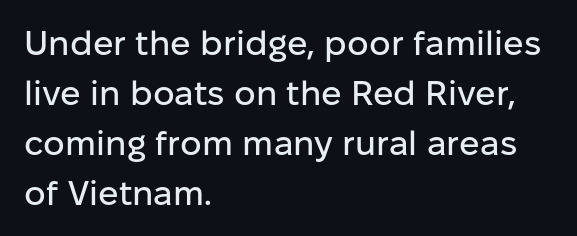
Q: Is the text italic (slanted)? A: No, it is upright.
Q: Is the typeface a serif or a sans-serif typeface? A: Sans-serif.
Q: Is the text underlined? A: No.
Q: How is the paragraph aligned? A: Left-aligned.
Q: Is the spacing between letters normal or unusually wide? A: Normal.
Q: Is the spacing between lines tight, normal or loose? A: Normal.
Q: Width (condensed, normal, or wide)? A: Normal.
Q: Stroke contrast? A: Low.
Q: x-height? A: Medium.
Q: Monospaced? A: No.
